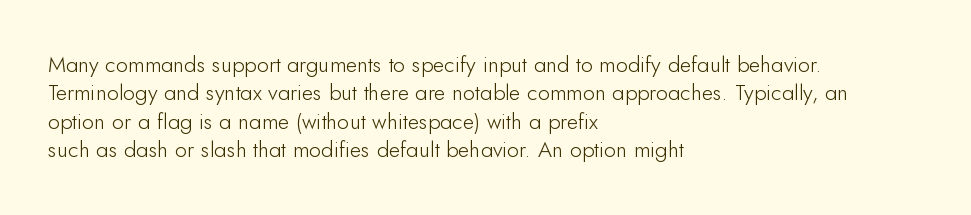
Rule under the text: the space is simply empty. Honestly, the letter spacing is just normal — you wouldn't notice it. The font's upright variant was chosen for this text. The strokes are not fattened; the text isn't bold. Layout note: lines flush left. The designer left line spacing at the default.
